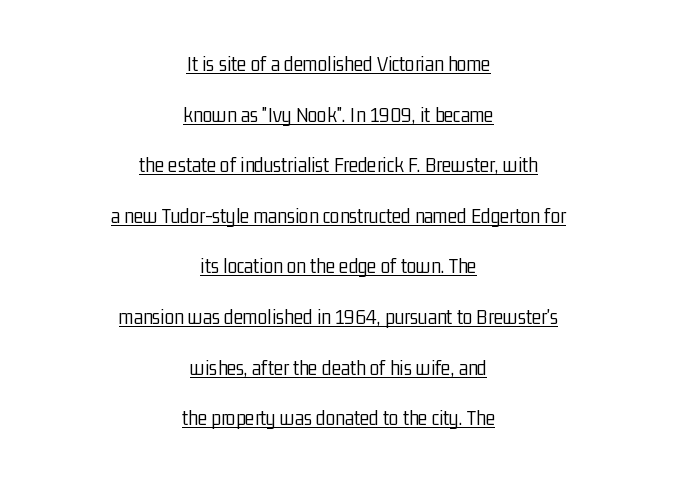
{"italic": "no", "bold": "no", "underline": "yes", "align": "center", "line_spacing": "loose", "line_spacing_ratio": 2.3, "letter_spacing": "normal", "letter_spacing_em": 0.0, "glyph_px": 22}
